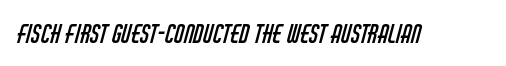
Q: Is the text bold? A: No.
Q: Is the text underlined? A: No.
Q: Is the spacing between letters normal or unusually wide? A: Normal.
